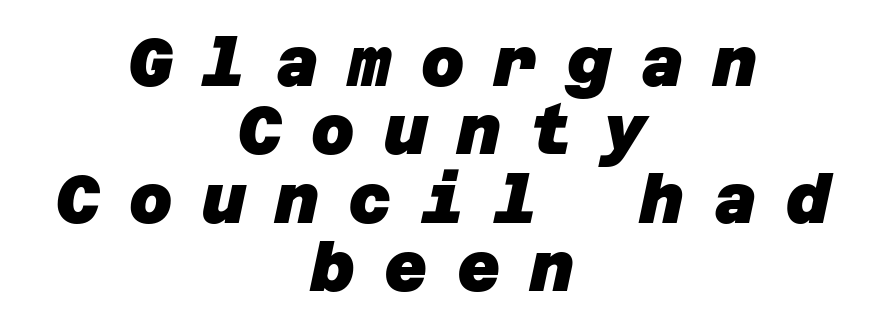
Where is the straight margin? There isn't one; the lines are centered. A sans-serif font was chosen for this passage. Descenders are the only things crossing below the line. Regarding leading, the lines here are crowded together. The face used here has the dense, thick strokes of a bold. These lines have a slow, spaced-out rhythm from letter to letter.
